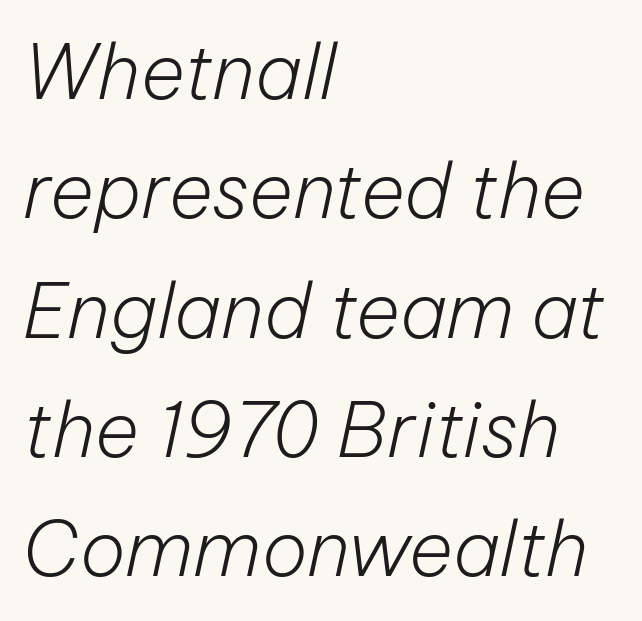
Q: Is the text bold? A: No.
Q: Is the text italic (slanted)? A: Yes, it leans right by about 12 degrees.
Q: Is the text underlined? A: No.
Q: How is the paragraph aligned? A: Left-aligned.
Q: Is the spacing between letters normal or unusually wide? A: Normal.
Q: Is the spacing between lines tight, normal or loose? A: Normal.
Q: Width (condensed, normal, or wide)? A: Normal.
Q: Stroke contrast? A: Low.
Q: x-height? A: Medium.
Q: Monospaced? A: No.
